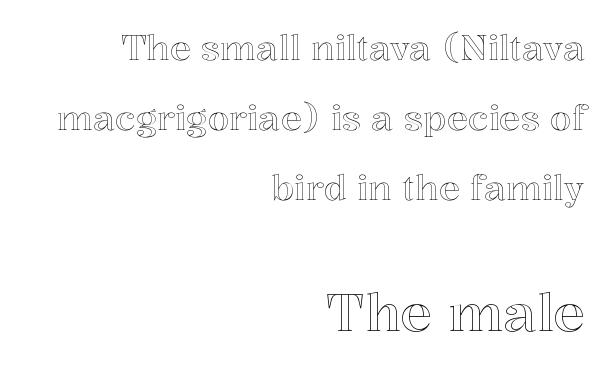
{"italic": "no", "width": "normal", "x_height": "medium", "monospaced": "no", "underline": "no", "align": "right", "line_spacing": "loose", "line_spacing_ratio": 2.0, "letter_spacing": "normal", "letter_spacing_em": 0.0, "larger_block": "second", "size_ratio": 1.51, "glyph_px": 53}
